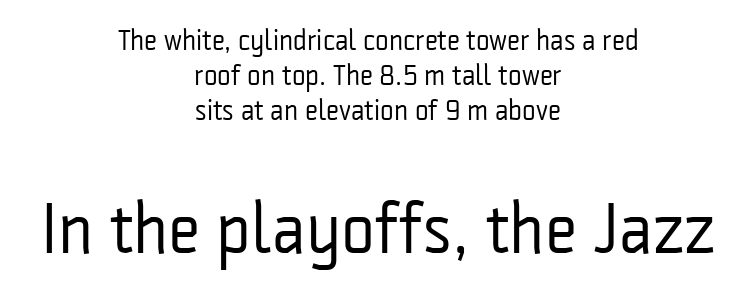
The image shows 72 px regular-weight, condensed sans-serif type, upright; set centered, line spacing 1.21x, normal letter spacing, not underlined; the second (bottom) block is 2.48x larger; low stroke contrast and a medium x-height.
